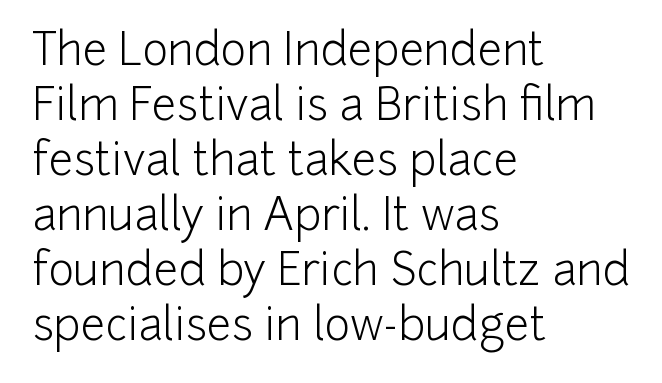
Q: Is the text bold? A: No.
Q: Is the text italic (slanted)? A: No, it is upright.
Q: Is the typeface a serif or a sans-serif typeface? A: Sans-serif.
Q: Is the text underlined? A: No.
Q: How is the paragraph aligned? A: Left-aligned.
Q: Is the spacing between letters normal or unusually wide? A: Normal.
Q: Is the spacing between lines tight, normal or loose? A: Normal.
Q: Width (condensed, normal, or wide)? A: Normal.
Q: Stroke contrast? A: Low.
Q: x-height? A: Medium.
Q: Monospaced? A: No.
